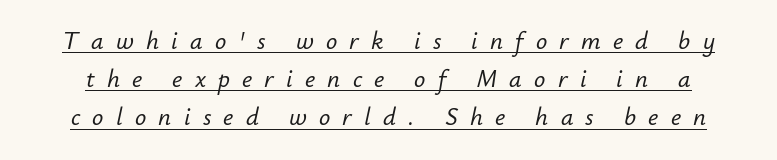
{"italic": "yes", "lean": "right", "slant_degrees": 12, "underline": "yes", "line_spacing": "normal", "line_spacing_ratio": 1.53, "letter_spacing": "wide", "letter_spacing_em": 0.49, "glyph_px": 25}
